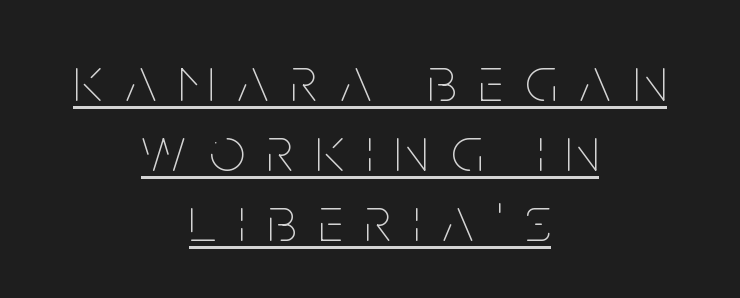
Q: Is the text bold? A: No.
Q: Is the text italic (slanted)? A: No, it is upright.
Q: Is the text underlined? A: Yes.
Q: How is the paragraph aligned? A: Centered.
Q: Is the spacing between letters normal or unusually wide? A: Unusually wide.
Q: Is the spacing between lines tight, normal or loose? A: Tight.
Q: Width (condensed, normal, or wide)? A: Condensed.
Q: Stroke contrast? A: Low.
Q: x-height? A: Large.
Q: Monospaced? A: No.
